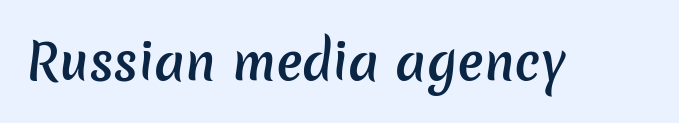
Q: Is the text bold? A: Semi-bold.
Q: Is the typeface a serif or a sans-serif typeface? A: Sans-serif.
Q: Is the text underlined? A: No.
Q: Is the spacing between letters normal or unusually wide? A: Normal.
Q: Width (condensed, normal, or wide)? A: Normal.
Q: Stroke contrast? A: Low.
Q: x-height? A: Medium.
Q: Monospaced? A: No.
